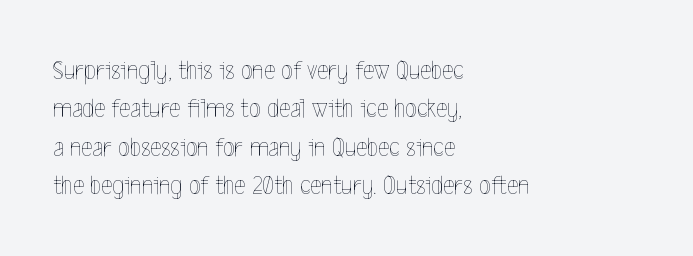
Q: Is the text bold? A: No.
Q: Is the text italic (slanted)? A: No, it is upright.
Q: Is the text underlined? A: No.
Q: How is the paragraph aligned? A: Left-aligned.
Q: Is the spacing between letters normal or unusually wide? A: Normal.
Q: Is the spacing between lines tight, normal or loose? A: Normal.
